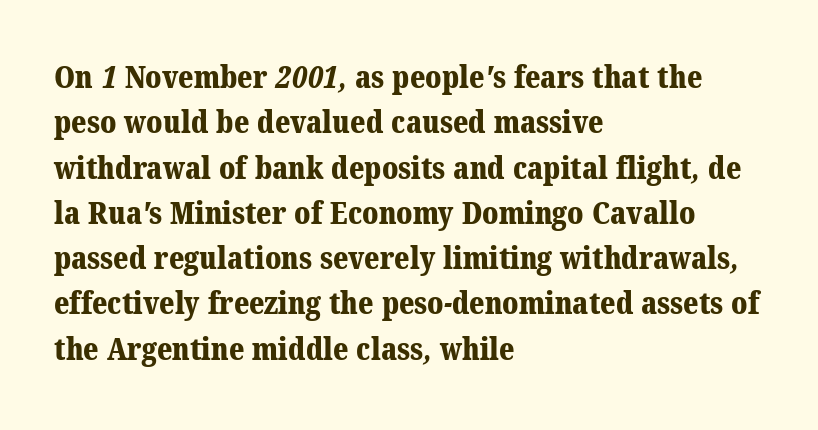
{"serif": "yes", "bold": "yes", "weight": "bold", "width": "normal", "stroke_contrast": "medium", "x_height": "medium", "monospaced": "no", "underline": "no", "align": "left", "line_spacing": "normal", "line_spacing_ratio": 1.46, "letter_spacing": "normal", "letter_spacing_em": 0.0, "glyph_px": 31}
